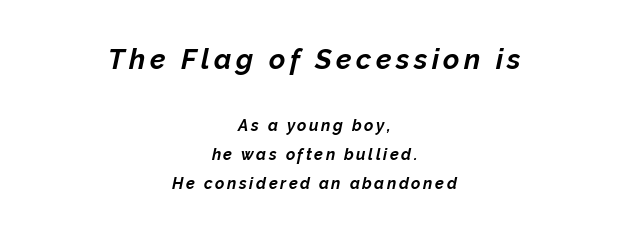
{"italic": "yes", "lean": "right", "slant_degrees": 12, "bold": "yes", "weight": "bold", "width": "normal", "stroke_contrast": "low", "x_height": "medium", "monospaced": "no", "underline": "no", "align": "center", "line_spacing_ratio": 1.81, "larger_block": "first", "size_ratio": 1.75, "glyph_px": 28}
